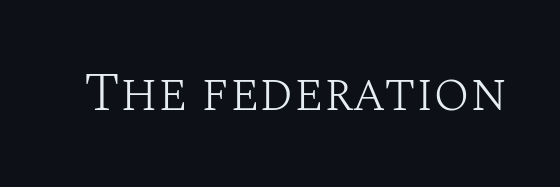
{"serif": "yes", "italic": "no", "bold": "no", "weight": "light", "width": "normal", "stroke_contrast": "medium", "x_height": "large", "monospaced": "no", "underline": "no", "letter_spacing": "normal", "letter_spacing_em": 0.0, "glyph_px": 54}
